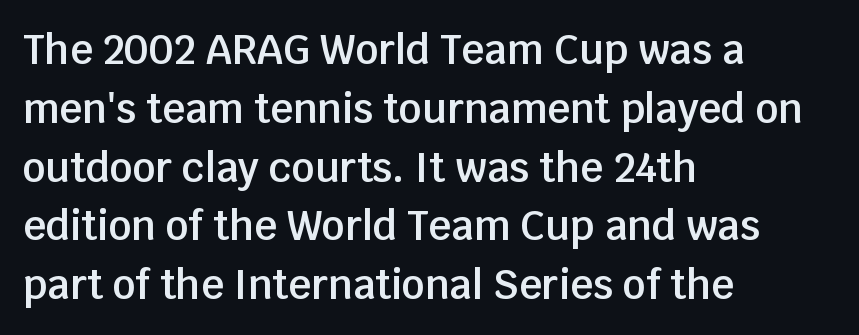
The image shows 40 px semibold sans-serif type, upright; set left-aligned, normal line spacing (1.47x), normal letter spacing, not underlined; low stroke contrast and a large x-height.
